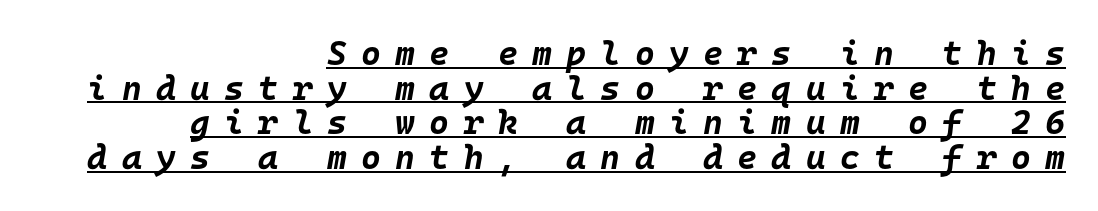
Q: Is the text bold? A: Yes.
Q: Is the text italic (slanted)? A: Yes, it leans right by about 10 degrees.
Q: Is the text underlined? A: Yes.
Q: How is the paragraph aligned? A: Right-aligned.
Q: Is the spacing between letters normal or unusually wide? A: Unusually wide.
Q: Is the spacing between lines tight, normal or loose? A: Tight.
Q: Width (condensed, normal, or wide)? A: Normal.
Q: Stroke contrast? A: Low.
Q: x-height? A: Large.
Q: Monospaced? A: Yes.
